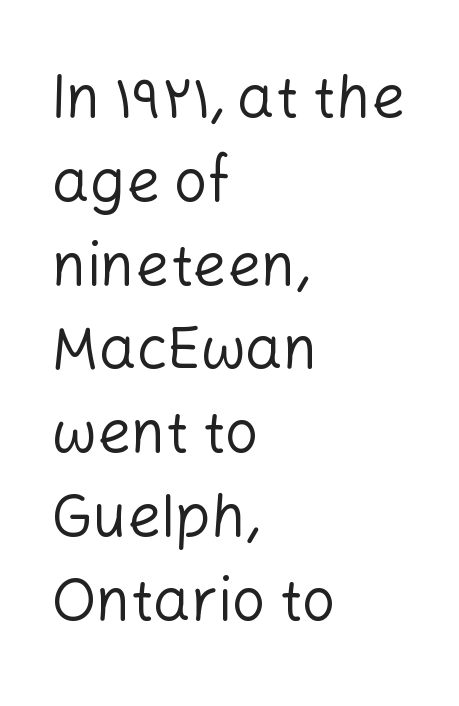
The image shows 59 px regular-weight sans-serif type, upright; set left-aligned, normal line spacing (1.42x), normal letter spacing, not underlined; low stroke contrast and a medium x-height.
